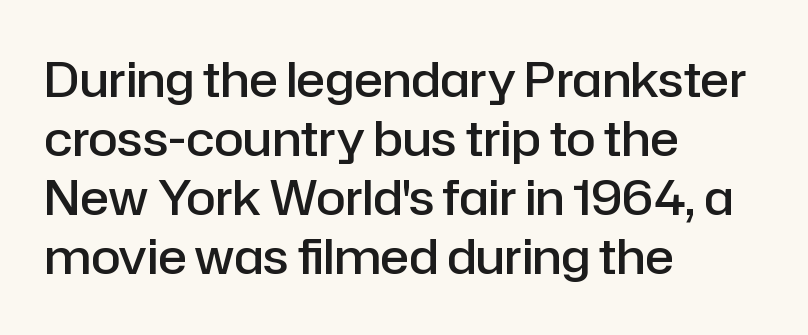
Q: Is the text bold? A: Semi-bold.
Q: Is the text italic (slanted)? A: No, it is upright.
Q: Is the typeface a serif or a sans-serif typeface? A: Sans-serif.
Q: Is the text underlined? A: No.
Q: How is the paragraph aligned? A: Left-aligned.
Q: Is the spacing between letters normal or unusually wide? A: Normal.
Q: Width (condensed, normal, or wide)? A: Normal.
Q: Stroke contrast? A: Low.
Q: x-height? A: Medium.
Q: Monospaced? A: No.
